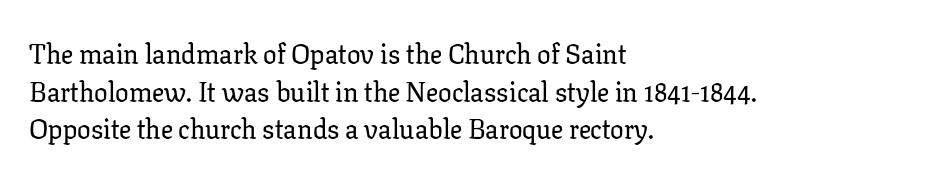
Q: Is the text italic (slanted)? A: No, it is upright.
Q: Is the text underlined? A: No.
Q: How is the paragraph aligned? A: Left-aligned.
Q: Is the spacing between letters normal or unusually wide? A: Normal.
Q: Is the spacing between lines tight, normal or loose? A: Normal.
